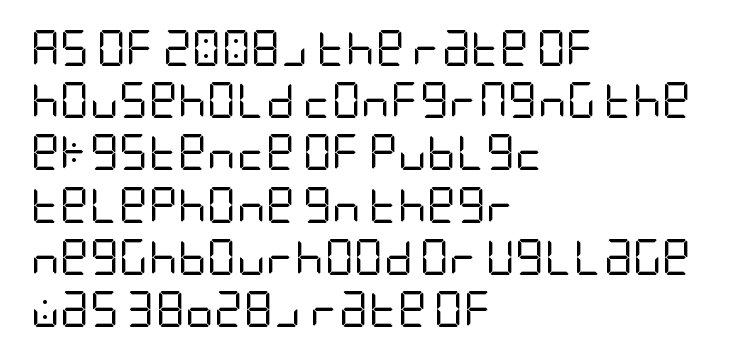
The image shows 36 px regular-weight, condensed sans-serif type, upright; set left-aligned, normal line spacing (1.45x), normal letter spacing, not underlined; low stroke contrast and a large x-height.
